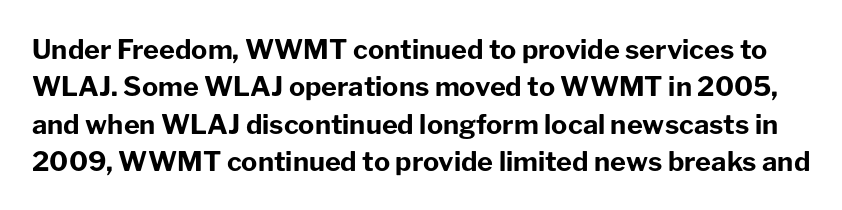
{"italic": "no", "bold": "yes", "underline": "no", "line_spacing": "normal", "line_spacing_ratio": 1.38, "letter_spacing": "normal", "letter_spacing_em": 0.0, "glyph_px": 27}
